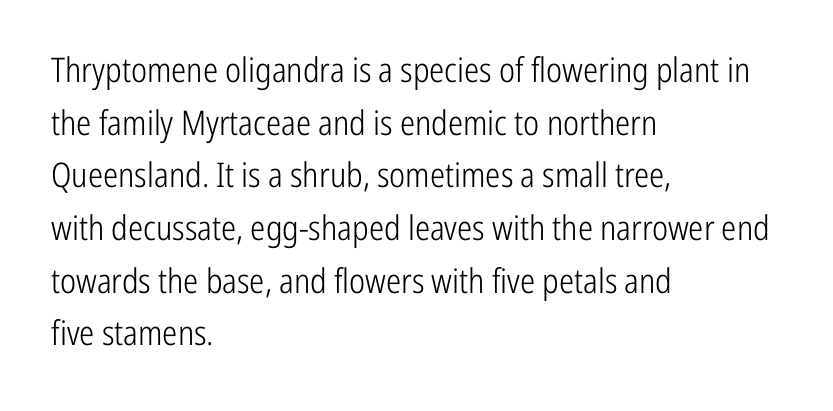
{"serif": "no", "italic": "no", "bold": "no", "weight": "light", "width": "condensed", "stroke_contrast": "low", "x_height": "medium", "monospaced": "no", "underline": "no", "align": "left", "line_spacing": "normal", "line_spacing_ratio": 1.55, "letter_spacing": "normal", "letter_spacing_em": 0.0, "glyph_px": 34}
